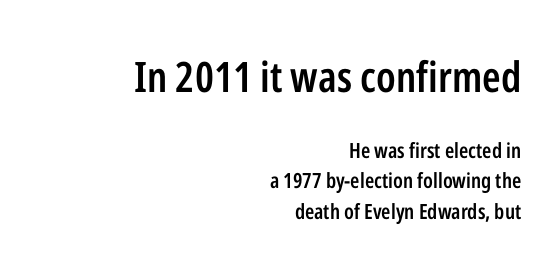
A clean baseline with only descenders dipping below it. Successive baselines arrive at the customary interval. The horizontal fit of the characters is conventional and even. Spacing verdict: proportional, widths tailored to each character. These lines are composed in type without serifs.
